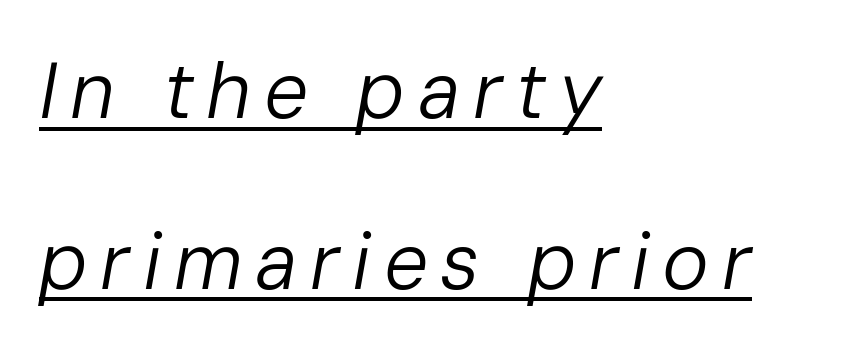
Q: Is the text bold? A: No.
Q: Is the text italic (slanted)? A: Yes, it leans right by about 10 degrees.
Q: Is the text underlined? A: Yes.
Q: How is the paragraph aligned? A: Left-aligned.
Q: Is the spacing between lines tight, normal or loose? A: Loose.
Q: Width (condensed, normal, or wide)? A: Normal.
Q: Stroke contrast? A: Low.
Q: x-height? A: Medium.
Q: Monospaced? A: No.
